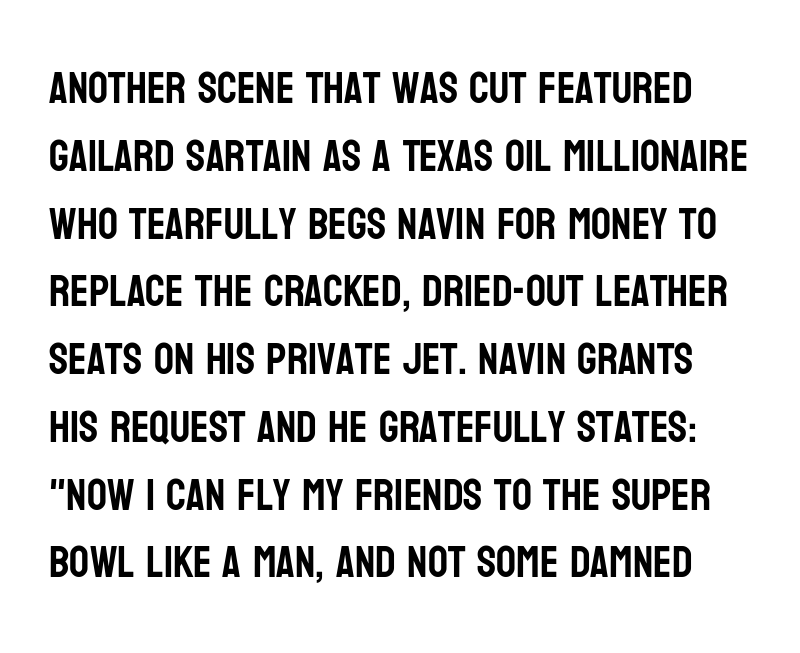
Each letter's strokes conclude bluntly, with no projecting serifs. This block has exactly the height ordinary leading produces. Character widths vary here, with narrow letters taking less room than wide ones. Quick note: underline off. This rendering leaves character spacing at its baseline value.
